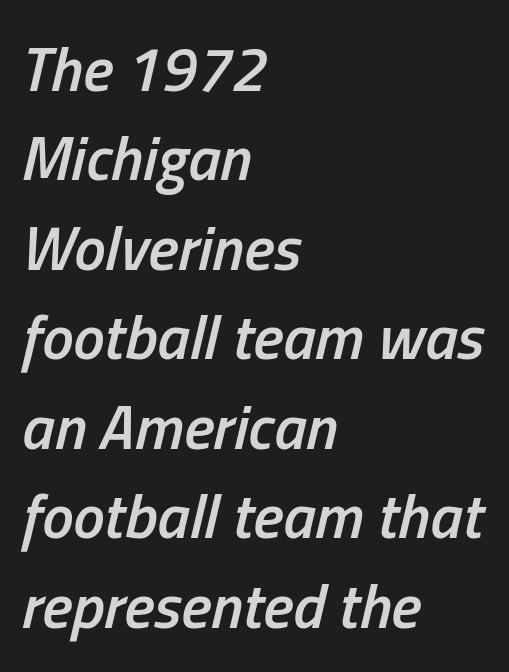
Think of a printed novel: that variable character pitch is what you see here. The whole block is typeset with a tilt. Look at the stroke-to-counter ratio: somewhat heavy, a semibold. The space beneath each line is pristine and unruled. Each line starts at the same left margin while the right side varies. Nothing unusual about the tracking: characters are spaced as the font intends.
